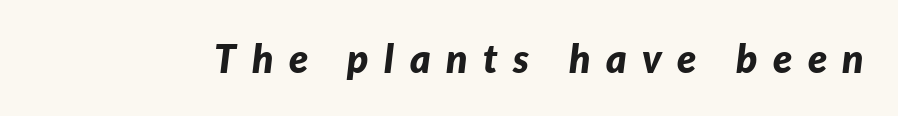
Q: Is the text bold? A: Yes.
Q: Is the text italic (slanted)? A: Yes, it leans right by about 7 degrees.
Q: Is the text underlined? A: No.
Q: Is the spacing between letters normal or unusually wide? A: Unusually wide.
Q: Width (condensed, normal, or wide)? A: Normal.
Q: Stroke contrast? A: Low.
Q: x-height? A: Medium.
Q: Monospaced? A: No.
